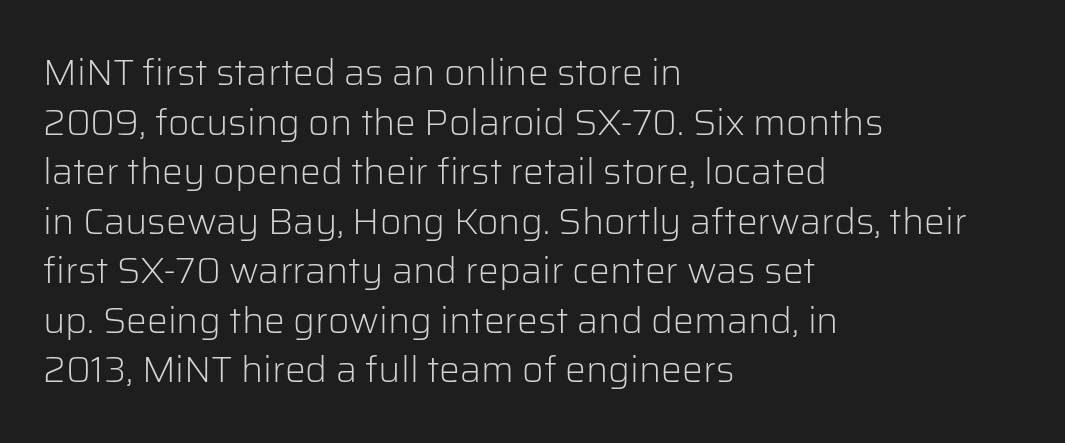
Q: Is the text bold? A: No.
Q: Is the text italic (slanted)? A: No, it is upright.
Q: Is the typeface a serif or a sans-serif typeface? A: Sans-serif.
Q: Is the text underlined? A: No.
Q: How is the paragraph aligned? A: Left-aligned.
Q: Is the spacing between letters normal or unusually wide? A: Normal.
Q: Is the spacing between lines tight, normal or loose? A: Normal.
Q: Width (condensed, normal, or wide)? A: Normal.
Q: Stroke contrast? A: Low.
Q: x-height? A: Medium.
Q: Monospaced? A: No.
